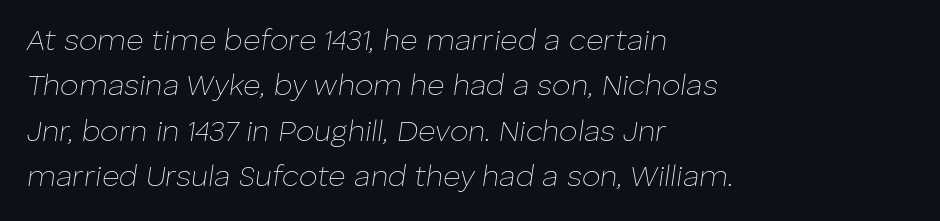
The image shows 30 px thin type, italic (leaning right); set left-aligned, normal line spacing (1.51x), normal letter spacing, not underlined; low stroke contrast and a medium x-height.
